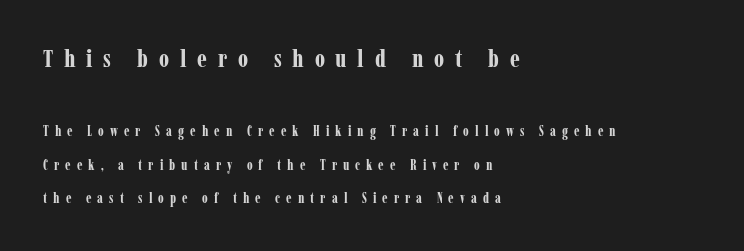
There is plenty of visible air inserted between adjacent glyphs. Set as a true bold cut, around the 700 mark. Horizontally, the lines are justified to the leading edge only. Do the letters lean? They stand straight. The foot of each line stays bare and open.
